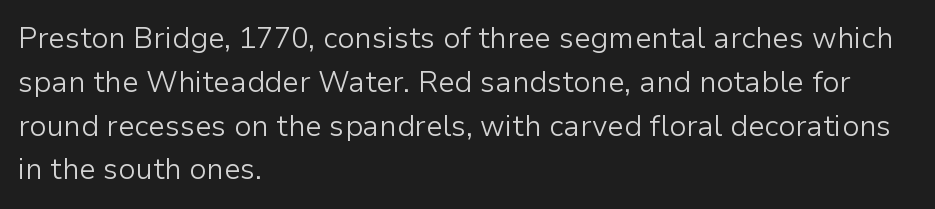
The image shows 29 px light sans-serif type, upright; set left-aligned, normal line spacing (1.51x), normal letter spacing, not underlined; low stroke contrast and a medium x-height.
